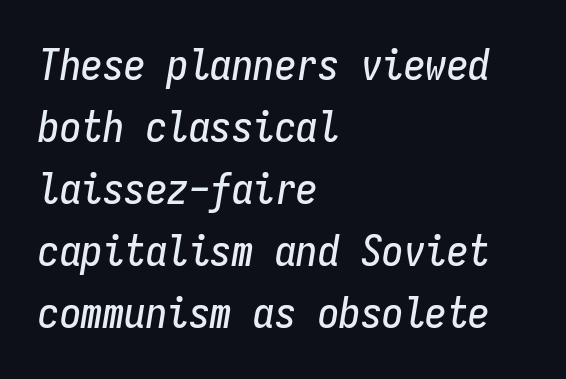
Posture: slanted. Compared with typical body copy, the letter spacing here is the same. The zone under the glyphs is completely vacant. Do the characters align in a grid? Yes, the font is monospaced. Whoever set this chose a conventional vertical rhythm. The compositor pushed each line to the left boundary.
